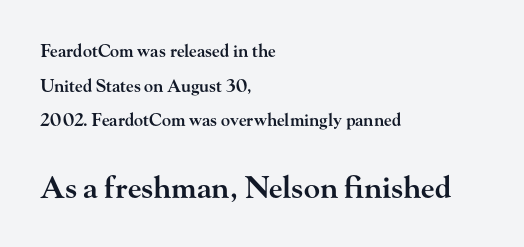
{"serif": "yes", "italic": "no", "bold": "semi", "weight": "semibold", "width": "wide", "stroke_contrast": "high", "x_height": "small", "monospaced": "no", "underline": "no", "align": "left", "line_spacing": "loose", "line_spacing_ratio": 2.03, "letter_spacing": "normal", "letter_spacing_em": 0.0, "larger_block": "second", "size_ratio": 1.76, "glyph_px": 30}
